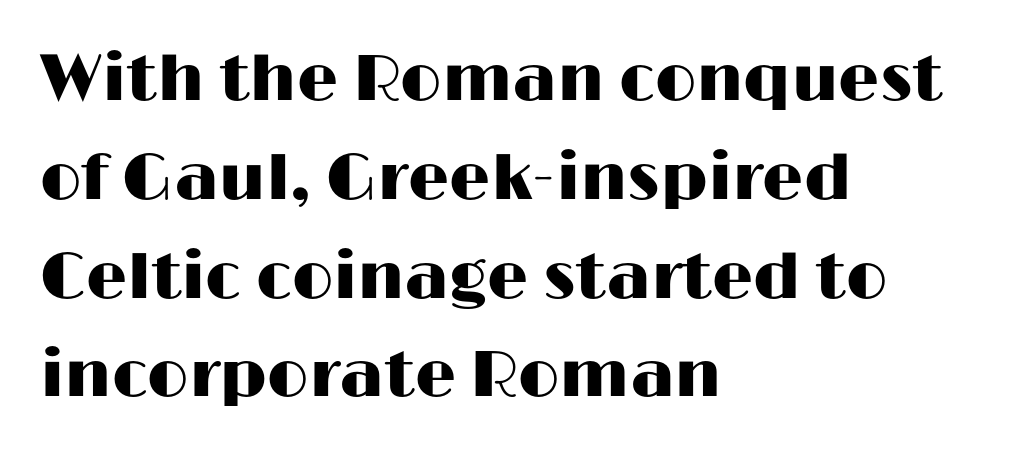
{"serif": "no", "italic": "no", "width": "wide", "stroke_contrast": "high", "x_height": "medium", "monospaced": "no", "underline": "no", "align": "left", "line_spacing": "normal", "line_spacing_ratio": 1.52, "letter_spacing": "normal", "letter_spacing_em": 0.0, "glyph_px": 65}
